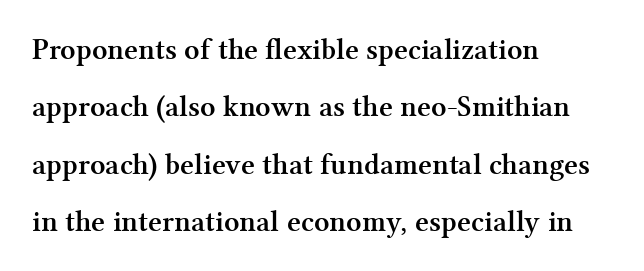
{"serif": "yes", "italic": "no", "bold": "yes", "weight": "semibold", "width": "normal", "stroke_contrast": "medium", "x_height": "medium", "monospaced": "no", "underline": "no", "align": "left", "line_spacing": "loose", "line_spacing_ratio": 1.91, "letter_spacing": "normal", "letter_spacing_em": 0.0, "glyph_px": 30}
